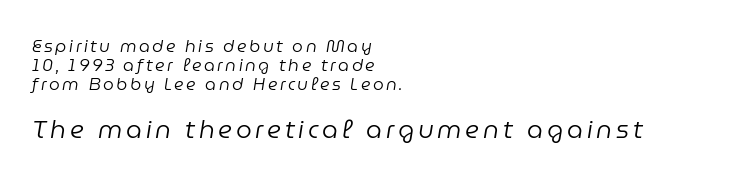
The image shows 25 px text type, italic (leaning right); set left-aligned, tight line spacing (1.12x), not underlined; the second (bottom) block is 1.47x larger.
